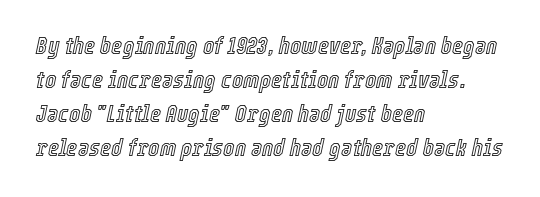
The image shows 24 px text type, italic (leaning right); set left-aligned, normal line spacing (1.41x), normal letter spacing, not underlined.
